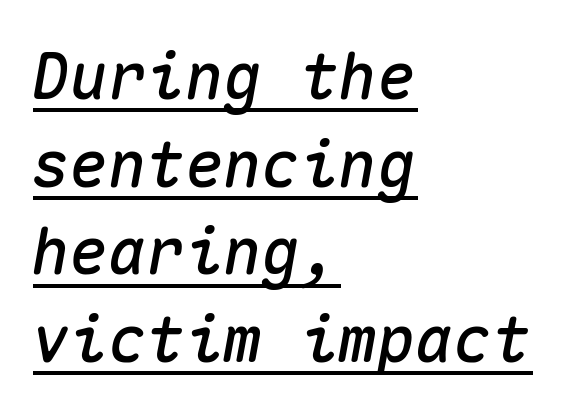
{"italic": "yes", "lean": "right", "slant_degrees": 10, "width": "normal", "stroke_contrast": "medium", "x_height": "medium", "monospaced": "yes", "underline": "yes", "align": "left", "line_spacing": "normal", "line_spacing_ratio": 1.37, "letter_spacing": "normal", "letter_spacing_em": 0.0, "glyph_px": 64}
